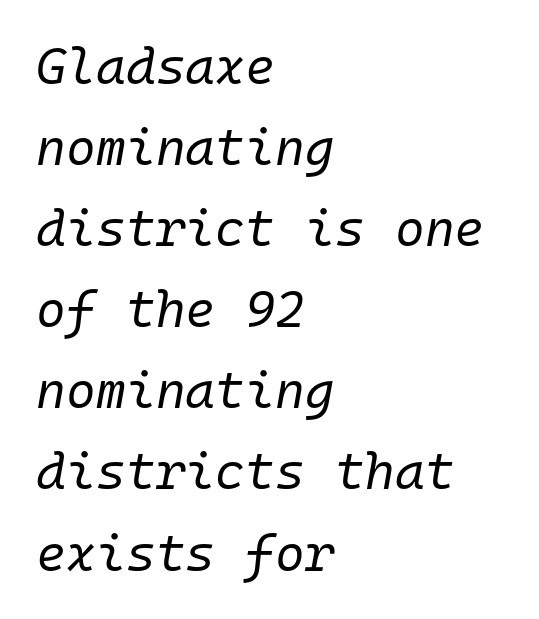
The image shows 51 px regular-weight type, italic (leaning right), monospaced; set left-aligned, normal line spacing (1.59x), normal letter spacing, not underlined; low stroke contrast and a medium x-height.
